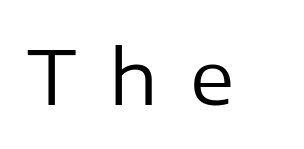
The image shows 75 px regular-weight sans-serif type, upright; set unusually wide letter spacing (+0.43 em), not underlined; low stroke contrast and a medium x-height.
